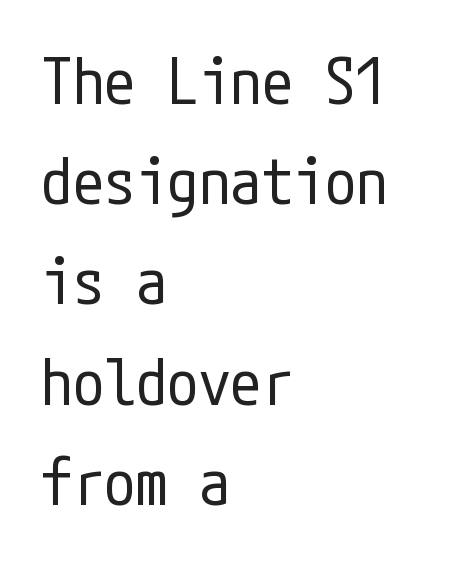
The image shows 63 px regular-weight, condensed sans-serif type, upright; set left-aligned, normal line spacing (1.59x), normal letter spacing, not underlined; low stroke contrast and a medium x-height.
